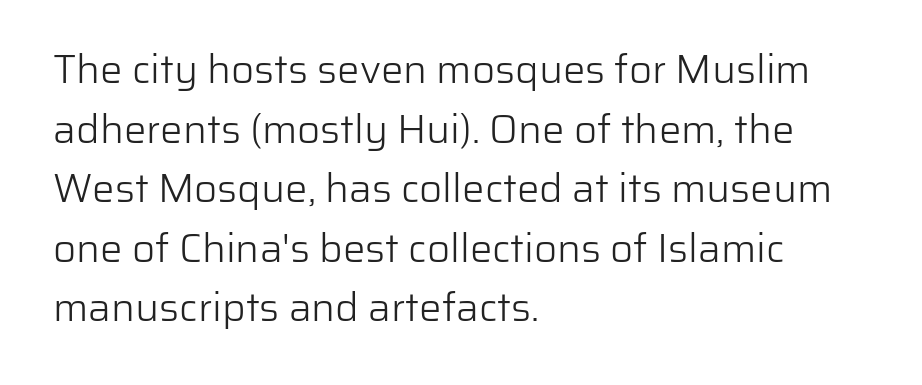
Q: Is the text bold? A: No.
Q: Is the text italic (slanted)? A: No, it is upright.
Q: Is the typeface a serif or a sans-serif typeface? A: Sans-serif.
Q: Is the text underlined? A: No.
Q: How is the paragraph aligned? A: Left-aligned.
Q: Is the spacing between letters normal or unusually wide? A: Normal.
Q: Is the spacing between lines tight, normal or loose? A: Normal.
Q: Width (condensed, normal, or wide)? A: Normal.
Q: Stroke contrast? A: Low.
Q: x-height? A: Medium.
Q: Monospaced? A: No.
